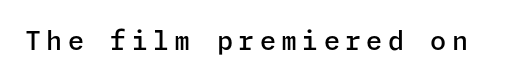
The image shows 26 px text type, upright; set unusually wide letter spacing (+0.2 em), not underlined.
